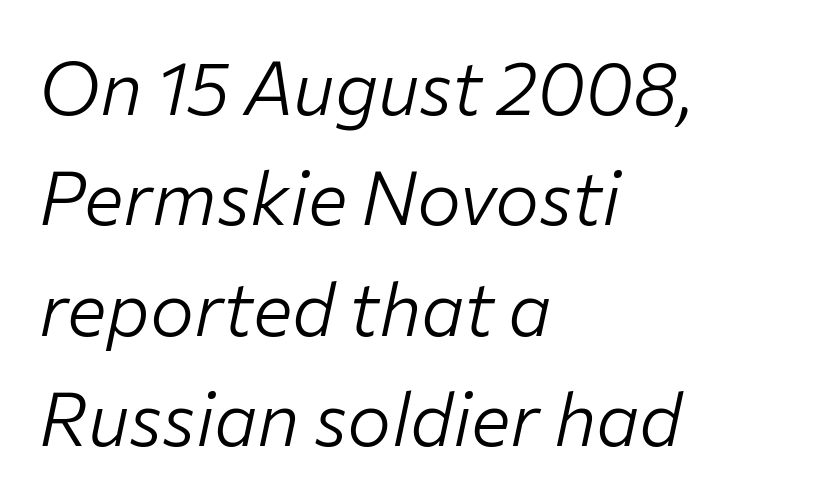
Every row of glyphs begins at an identical x-position on the left. The passage shown is typed in a proportional face where columns would drift. Italic: yes, the glyphs are oblique. The typeface has the unassuming heft of standard copy or less. Quick note: underline off.
